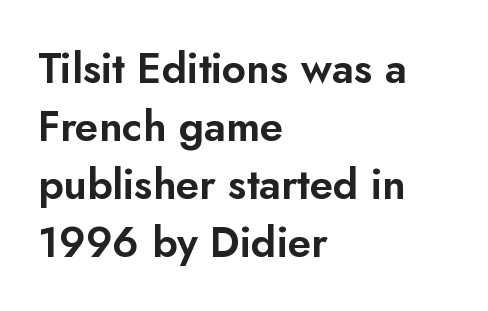
Q: Is the text italic (slanted)? A: No, it is upright.
Q: Is the typeface a serif or a sans-serif typeface? A: Sans-serif.
Q: Is the text underlined? A: No.
Q: How is the paragraph aligned? A: Left-aligned.
Q: Is the spacing between letters normal or unusually wide? A: Normal.
Q: Is the spacing between lines tight, normal or loose? A: Normal.
Q: Width (condensed, normal, or wide)? A: Normal.
Q: Stroke contrast? A: Low.
Q: x-height? A: Small.
Q: Monospaced? A: No.
